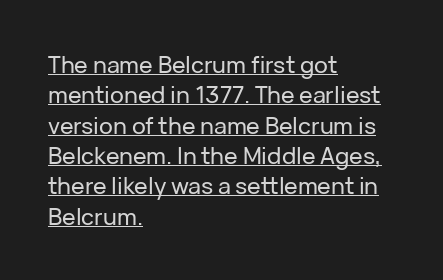
Q: Is the text italic (slanted)? A: No, it is upright.
Q: Is the text underlined? A: Yes.
Q: How is the paragraph aligned? A: Left-aligned.
Q: Is the spacing between letters normal or unusually wide? A: Normal.
Q: Is the spacing between lines tight, normal or loose? A: Normal.
